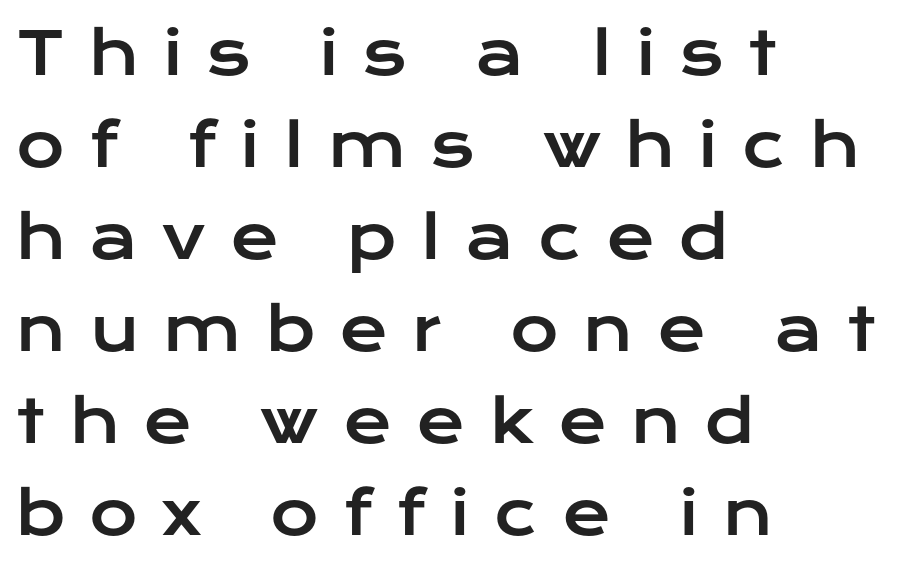
Posture: straight, roman, zero tilt. The gaps between neighbouring characters are conspicuously large. Leading: standard. Here the designer chose a conventional face with non-uniform glyph widths. Nope, no serifs anywhere on these letters.
